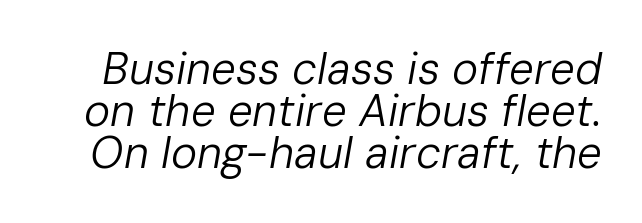
Q: Is the text bold? A: No.
Q: Is the text italic (slanted)? A: Yes, it leans right by about 10 degrees.
Q: Is the text underlined? A: No.
Q: Is the spacing between letters normal or unusually wide? A: Normal.
Q: Is the spacing between lines tight, normal or loose? A: Tight.
Q: Width (condensed, normal, or wide)? A: Normal.
Q: Stroke contrast? A: Low.
Q: x-height? A: Medium.
Q: Monospaced? A: No.
